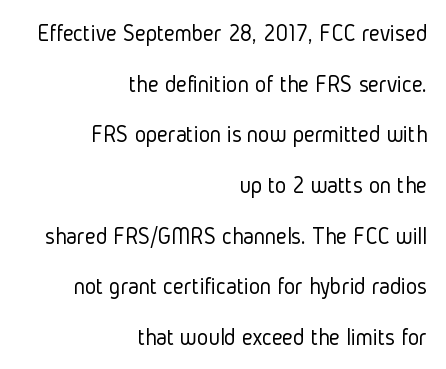
Line ends are locked; line starts wander. Clear beneath every line of the passage. Italic? Not at all — the glyphs are vertical. Does extra space separate the letters? No, they use regular spacing. Ink coverage per letter is moderate at most. The designer dialed line spacing up above the default.
